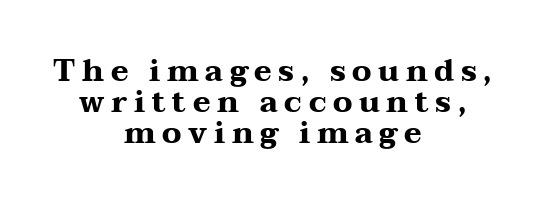
Every letter is thick-stroked: bold, no question. The lines in this sample share a center point and differ in where they start and stop. These lines are rendered in a variable-pitch font. The face used here is rendered with a markedly widened letterfit. The designer dialed line spacing down below the default. The specimen omits any rule beneath the text block's lines.
